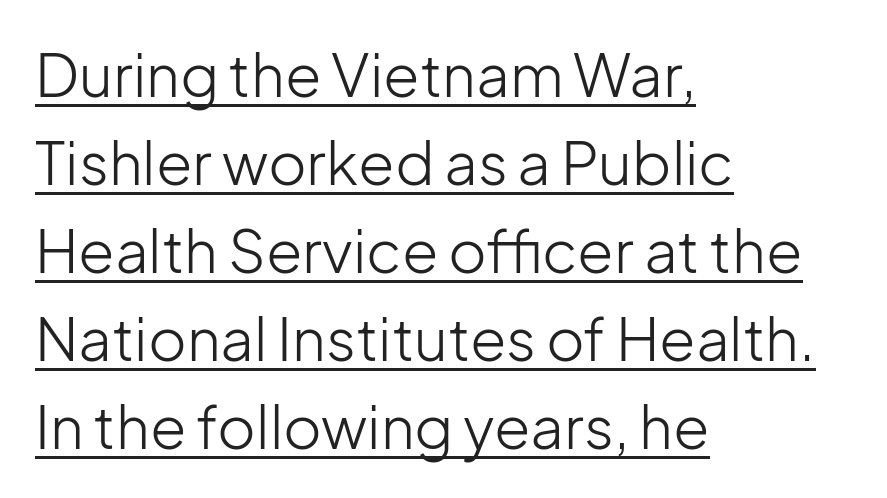
Honestly, the underline is the first thing you notice here. All the whitespace from short lines collects on the right. Stems here are at most as thick as an everyday book face. You can tell it's not italic because the verticals are truly vertical. In terms of letterform style, serifs are entirely absent. Here the glyphs are tracked normally, forming tight word shapes.
